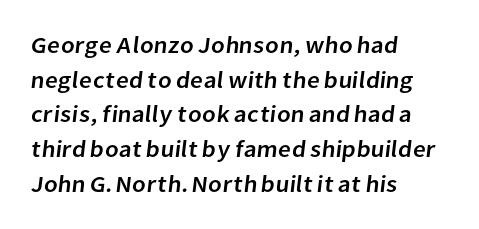
Q: Is the text underlined? A: No.
Q: How is the paragraph aligned? A: Left-aligned.
Q: Is the spacing between letters normal or unusually wide? A: Normal.
Q: Is the spacing between lines tight, normal or loose? A: Normal.
